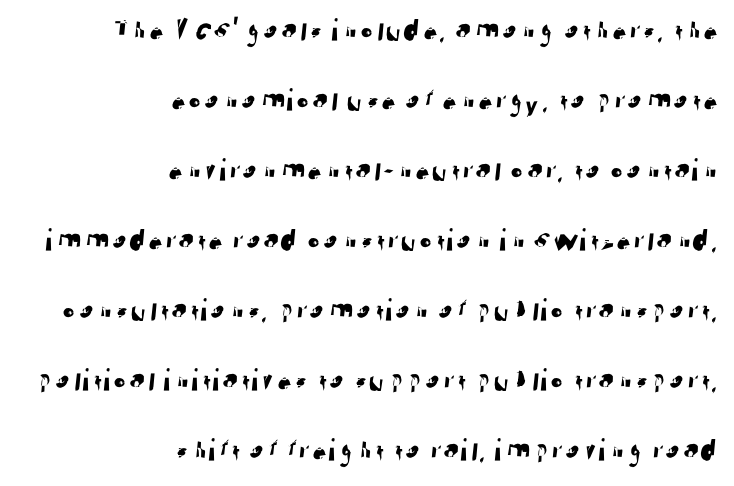
The image shows 32 px sans-serif type; set right-aligned, loose line spacing (2.19x), normal letter spacing, not underlined; low stroke contrast and a medium x-height.
